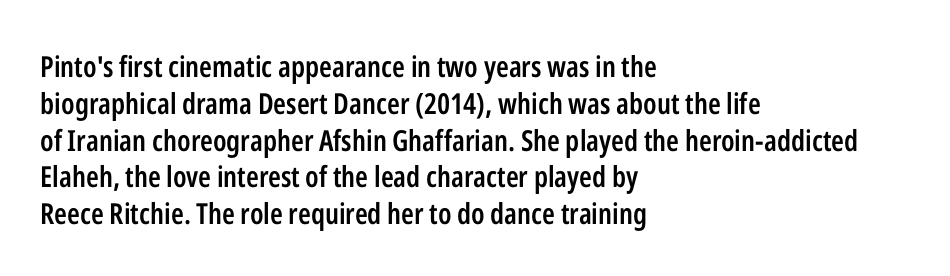
The image shows 29 px semibold, condensed sans-serif type, upright; set left-aligned, normal line spacing (1.27x), normal letter spacing, not underlined; low stroke contrast and a medium x-height.
